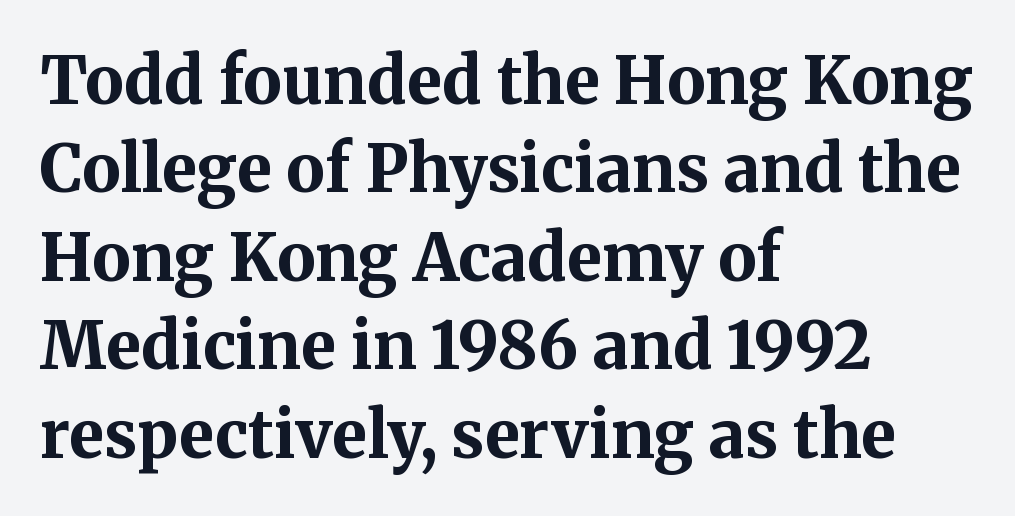
{"serif": "yes", "italic": "no", "bold": "yes", "weight": "bold", "width": "normal", "stroke_contrast": "medium", "x_height": "medium", "monospaced": "no", "underline": "no", "align": "left", "line_spacing": "normal", "line_spacing_ratio": 1.36, "letter_spacing": "normal", "letter_spacing_em": 0.0, "glyph_px": 65}
